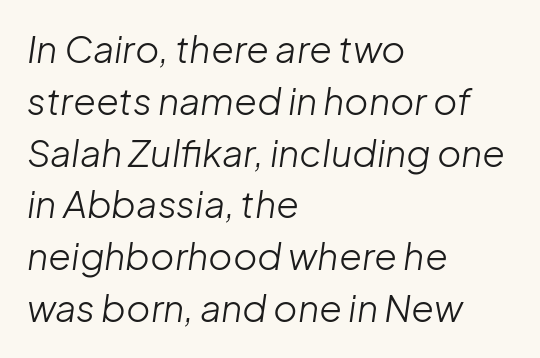
{"italic": "yes", "lean": "right", "slant_degrees": 8, "bold": "no", "weight": "light", "width": "normal", "stroke_contrast": "low", "x_height": "medium", "monospaced": "no", "underline": "no", "align": "left", "line_spacing": "normal", "line_spacing_ratio": 1.4, "letter_spacing": "normal", "letter_spacing_em": 0.0, "glyph_px": 37}
